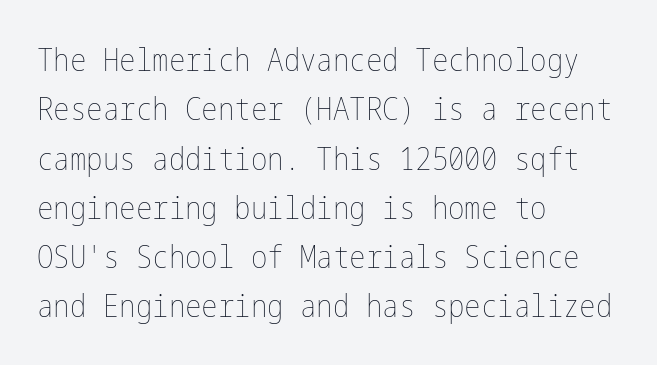
{"italic": "no", "bold": "no", "weight": "thin", "width": "condensed", "stroke_contrast": "low", "x_height": "medium", "underline": "no", "align": "left", "line_spacing": "normal", "line_spacing_ratio": 1.59, "letter_spacing": "normal", "letter_spacing_em": 0.0, "glyph_px": 31}
